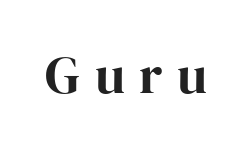
Q: Is the text italic (slanted)? A: No, it is upright.
Q: Is the typeface a serif or a sans-serif typeface? A: Serif.
Q: Is the text underlined? A: No.
Q: Is the spacing between letters normal or unusually wide? A: Unusually wide.
Q: Width (condensed, normal, or wide)? A: Normal.
Q: Stroke contrast? A: High.
Q: x-height? A: Medium.
Q: Monospaced? A: No.
